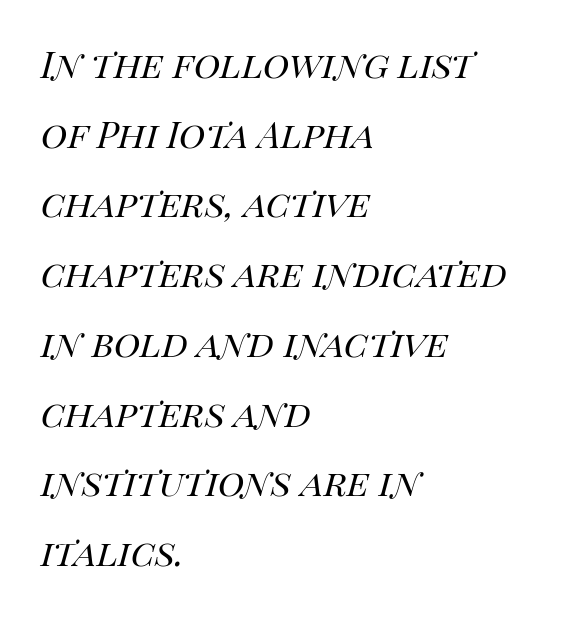
The image shows 45 px regular-weight type, italic (leaning right); set left-aligned, normal line spacing (1.55x), normal letter spacing, not underlined; high stroke contrast and a large x-height.
